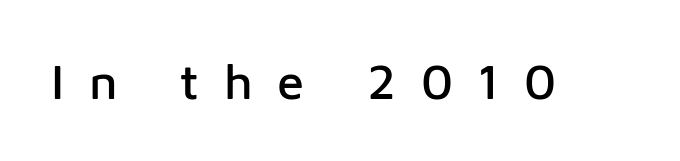
The type family on display is of the sans-serif kind. Tracking value appears strongly positive — letters spread wide. The face used here is proportionally spaced, like ordinary book or web type. Does the lettering tilt? It doesn't — this is upright. Has an underline been added? It has not.
